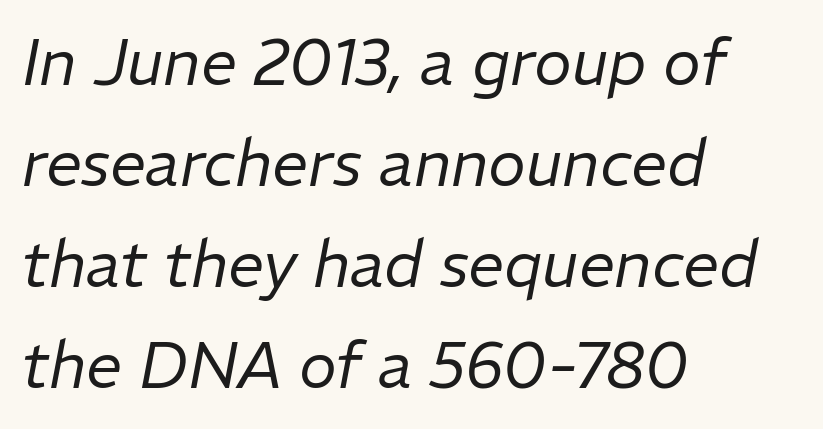
Q: Is the text bold? A: No.
Q: Is the text italic (slanted)? A: Yes, it leans right by about 11 degrees.
Q: Is the text underlined? A: No.
Q: How is the paragraph aligned? A: Left-aligned.
Q: Is the spacing between letters normal or unusually wide? A: Normal.
Q: Is the spacing between lines tight, normal or loose? A: Normal.
Q: Width (condensed, normal, or wide)? A: Normal.
Q: Stroke contrast? A: Low.
Q: x-height? A: Medium.
Q: Monospaced? A: No.
